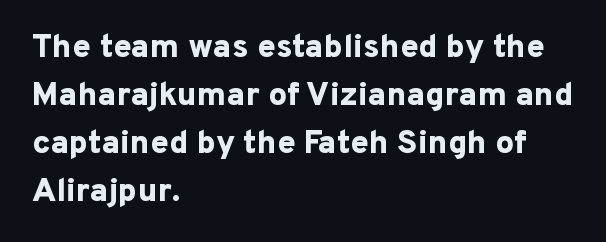
{"serif": "no", "italic": "no", "bold": "yes", "weight": "bold", "width": "normal", "stroke_contrast": "low", "x_height": "medium", "monospaced": "no", "underline": "no", "align": "left", "line_spacing": "normal", "line_spacing_ratio": 1.45, "letter_spacing": "normal", "letter_spacing_em": 0.0, "glyph_px": 33}
